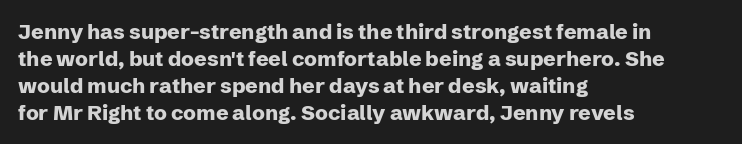
The image shows 21 px bold type, upright; set left-aligned, normal line spacing (1.28x), normal letter spacing, not underlined.
